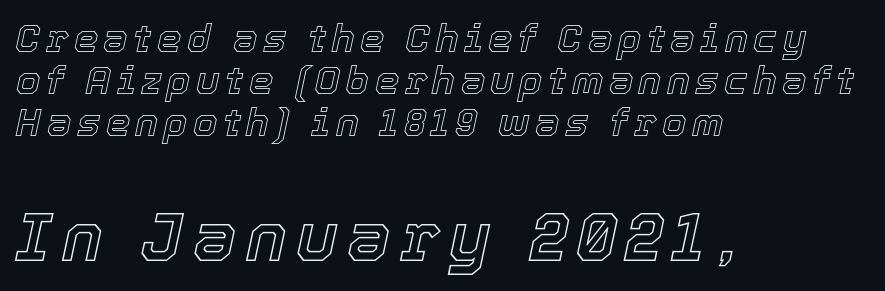
Q: Is the text italic (slanted)? A: Yes, it leans right by about 12 degrees.
Q: Is the text underlined? A: No.
Q: How is the paragraph aligned? A: Left-aligned.
Q: Is the spacing between lines tight, normal or loose? A: Tight.
Q: Which block of text is set in a larger size, the first (top) or the second (bottom)? A: The second (bottom) one.
Q: Width (condensed, normal, or wide)? A: Normal.
Q: x-height? A: Medium.
Q: Monospaced? A: No.
